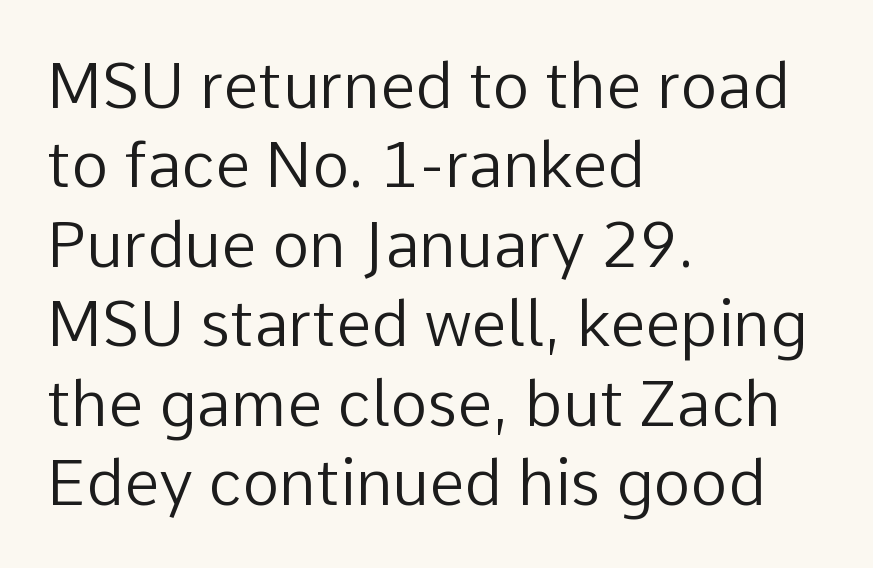
The image shows 63 px regular-weight sans-serif type, upright; set left-aligned, normal line spacing (1.26x), normal letter spacing, not underlined; low stroke contrast and a medium x-height.
